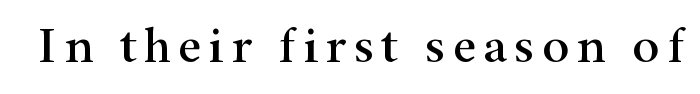
Q: Is the text italic (slanted)? A: No, it is upright.
Q: Is the typeface a serif or a sans-serif typeface? A: Serif.
Q: Is the text underlined? A: No.
Q: Width (condensed, normal, or wide)? A: Wide.
Q: Stroke contrast? A: High.
Q: x-height? A: Small.
Q: Monospaced? A: No.
